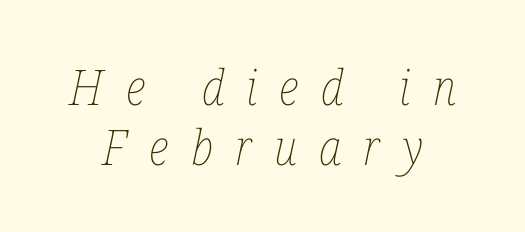
The image shows 49 px thin, condensed type, italic (leaning right); set line spacing 1.22x, unusually wide letter spacing (+0.45 em), not underlined; low stroke contrast and a medium x-height.
